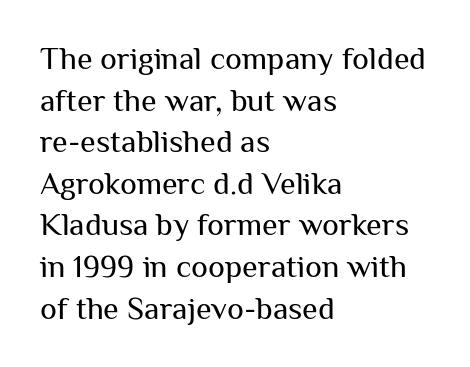
Q: Is the text bold? A: No.
Q: Is the text italic (slanted)? A: No, it is upright.
Q: Is the typeface a serif or a sans-serif typeface? A: Sans-serif.
Q: Is the text underlined? A: No.
Q: How is the paragraph aligned? A: Left-aligned.
Q: Is the spacing between letters normal or unusually wide? A: Normal.
Q: Is the spacing between lines tight, normal or loose? A: Normal.
Q: Width (condensed, normal, or wide)? A: Normal.
Q: Stroke contrast? A: Medium.
Q: x-height? A: Medium.
Q: Monospaced? A: No.
